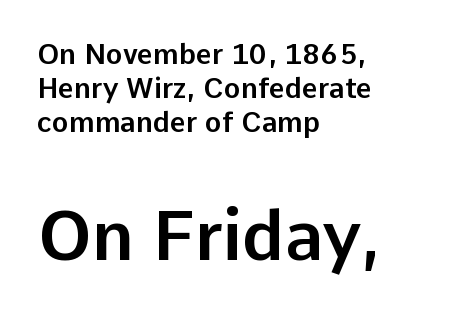
The image shows 69 px sans-serif type, upright; set left-aligned, line spacing 1.21x, normal letter spacing, not underlined; the second (bottom) block is 2.46x larger; low stroke contrast and a medium x-height.
